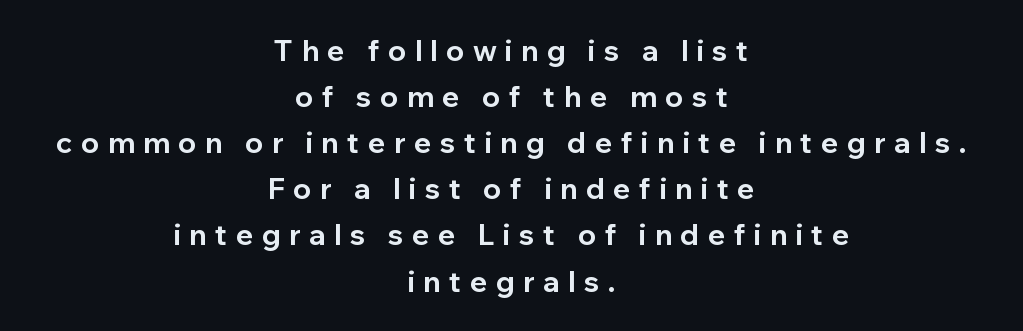
{"serif": "no", "italic": "no", "bold": "yes", "weight": "bold", "width": "normal", "stroke_contrast": "low", "x_height": "medium", "monospaced": "no", "underline": "no", "align": "center", "line_spacing": "normal", "line_spacing_ratio": 1.59, "letter_spacing": "wide", "letter_spacing_em": 0.29, "glyph_px": 29}
